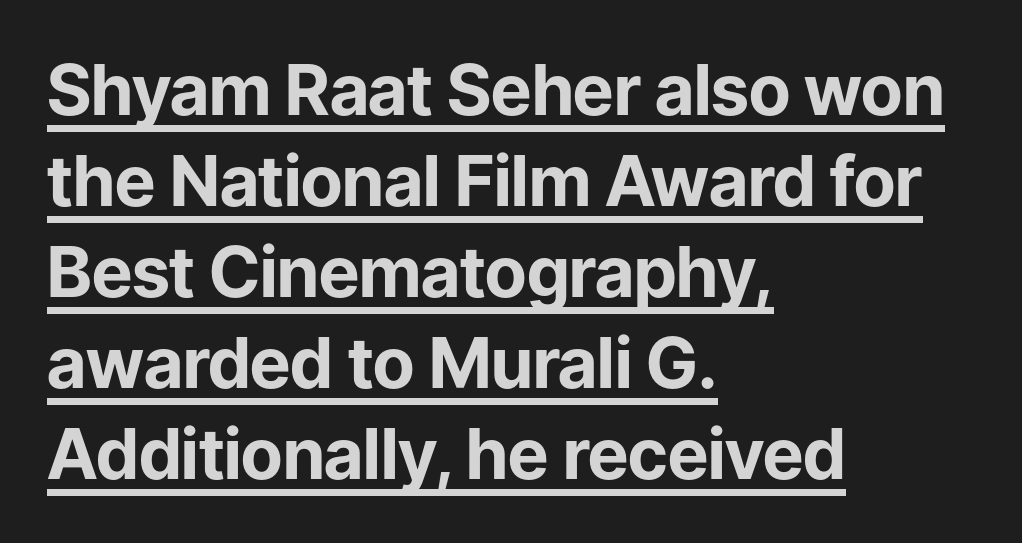
Q: Is the text bold? A: Yes.
Q: Is the text italic (slanted)? A: No, it is upright.
Q: Is the typeface a serif or a sans-serif typeface? A: Sans-serif.
Q: Is the text underlined? A: Yes.
Q: How is the paragraph aligned? A: Left-aligned.
Q: Is the spacing between letters normal or unusually wide? A: Normal.
Q: Is the spacing between lines tight, normal or loose? A: Normal.
Q: Width (condensed, normal, or wide)? A: Normal.
Q: Stroke contrast? A: Low.
Q: x-height? A: Medium.
Q: Monospaced? A: No.
